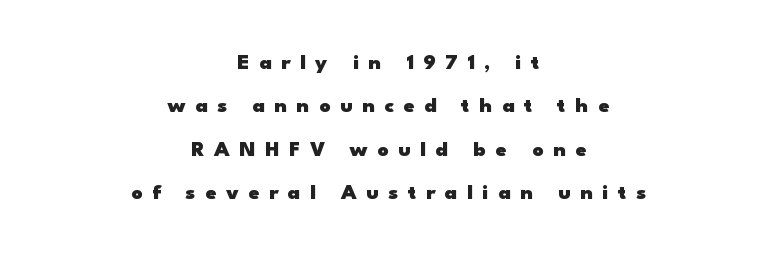
{"italic": "no", "bold": "yes", "underline": "no", "align": "center", "line_spacing": "loose", "line_spacing_ratio": 1.97, "letter_spacing": "wide", "letter_spacing_em": 0.43, "glyph_px": 22}
